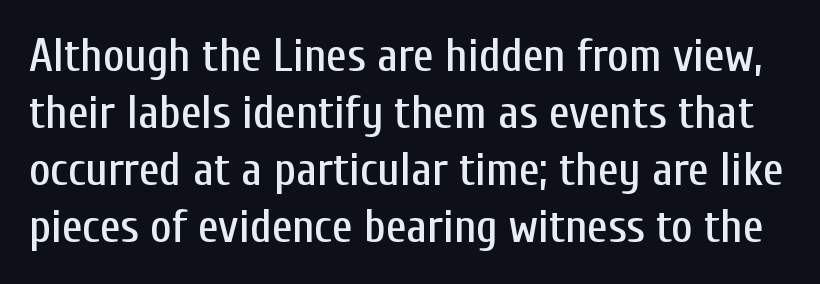
Q: Is the text italic (slanted)? A: No, it is upright.
Q: Is the typeface a serif or a sans-serif typeface? A: Sans-serif.
Q: Is the text underlined? A: No.
Q: Is the spacing between letters normal or unusually wide? A: Normal.
Q: Width (condensed, normal, or wide)? A: Condensed.
Q: Stroke contrast? A: Low.
Q: x-height? A: Medium.
Q: Monospaced? A: No.
